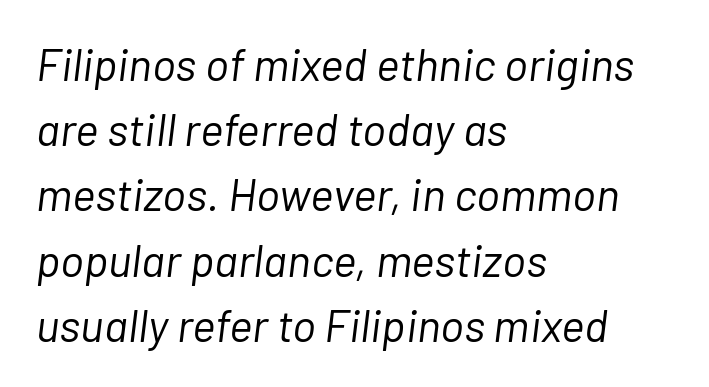
{"italic": "yes", "lean": "right", "slant_degrees": 7, "bold": "no", "weight": "light", "width": "normal", "stroke_contrast": "low", "x_height": "medium", "monospaced": "no", "underline": "no", "align": "left", "line_spacing": "normal", "line_spacing_ratio": 1.45, "letter_spacing": "normal", "letter_spacing_em": 0.0, "glyph_px": 45}
